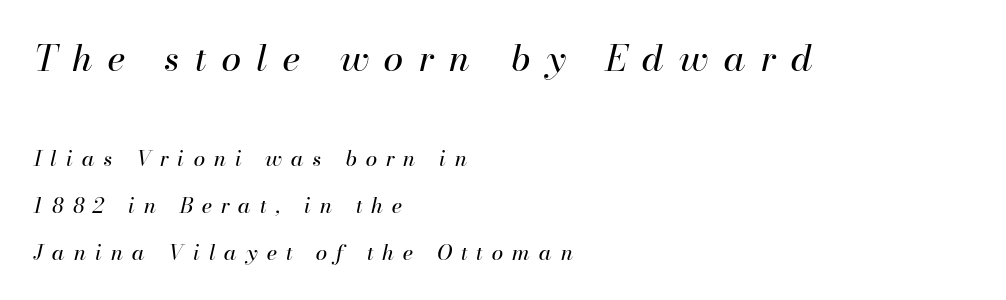
Q: Is the text bold? A: No.
Q: Is the text italic (slanted)? A: Yes, it leans right by about 13 degrees.
Q: Is the text underlined? A: No.
Q: How is the paragraph aligned? A: Left-aligned.
Q: Is the spacing between letters normal or unusually wide? A: Unusually wide.
Q: Is the spacing between lines tight, normal or loose? A: Loose.
Q: Which block of text is set in a larger size, the first (top) or the second (bottom)? A: The first (top) one.
Q: Width (condensed, normal, or wide)? A: Normal.
Q: Stroke contrast? A: High.
Q: x-height? A: Small.
Q: Monospaced? A: No.
